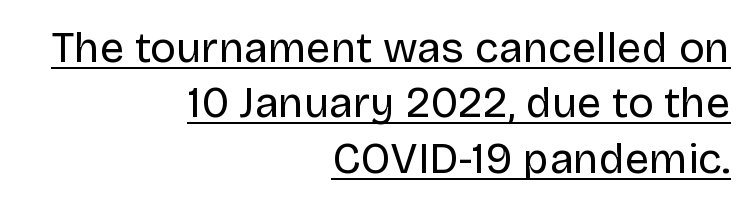
{"serif": "no", "italic": "no", "bold": "no", "weight": "regular", "width": "normal", "stroke_contrast": "low", "x_height": "large", "monospaced": "no", "underline": "yes", "align": "right", "line_spacing": "normal", "line_spacing_ratio": 1.29, "letter_spacing": "normal", "letter_spacing_em": 0.0, "glyph_px": 43}
